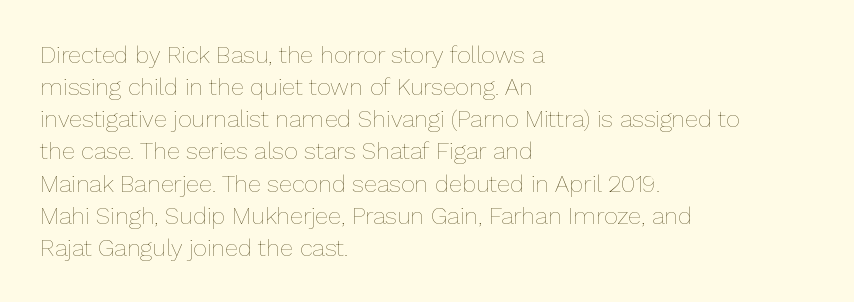
The image shows 24 px text type, upright; set left-aligned, normal line spacing (1.34x), normal letter spacing, not underlined.
